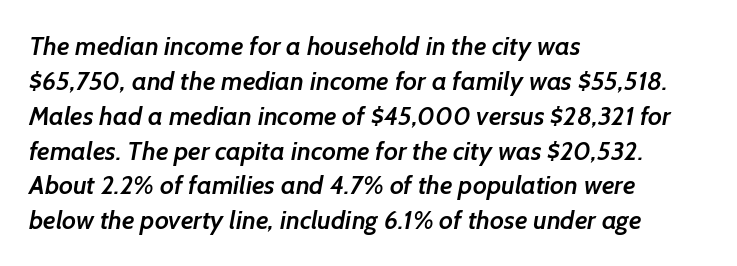
Q: Is the text bold? A: Semi-bold.
Q: Is the text underlined? A: No.
Q: How is the paragraph aligned? A: Left-aligned.
Q: Is the spacing between letters normal or unusually wide? A: Normal.
Q: Is the spacing between lines tight, normal or loose? A: Normal.
